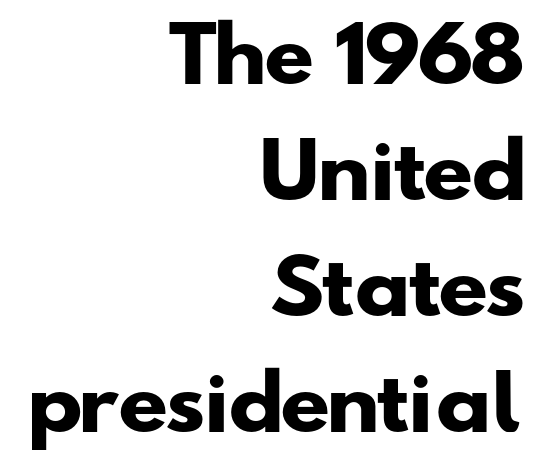
The image shows 73 px heavy, wide sans-serif type; set right-aligned, normal line spacing (1.59x), normal letter spacing, not underlined; low stroke contrast and a small x-height.
